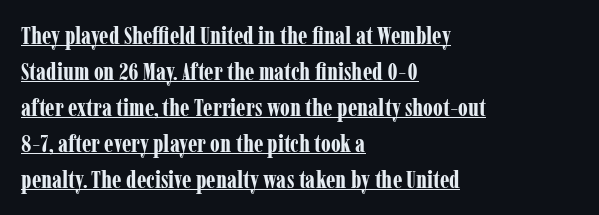
{"italic": "no", "bold": "yes", "underline": "yes", "align": "left", "line_spacing": "normal", "line_spacing_ratio": 1.5, "letter_spacing": "normal", "letter_spacing_em": 0.0, "glyph_px": 24}
